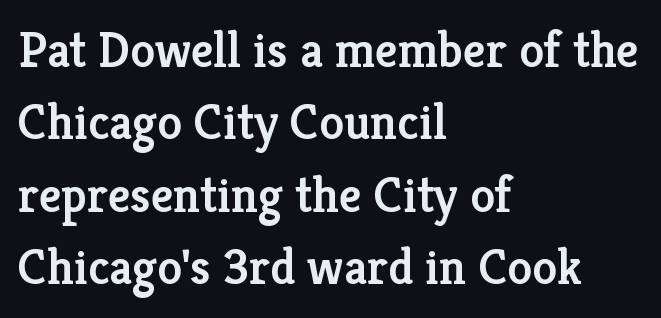
The image shows 50 px semibold serif type, upright; set left-aligned, normal line spacing (1.45x), normal letter spacing, not underlined; low stroke contrast and a medium x-height.
